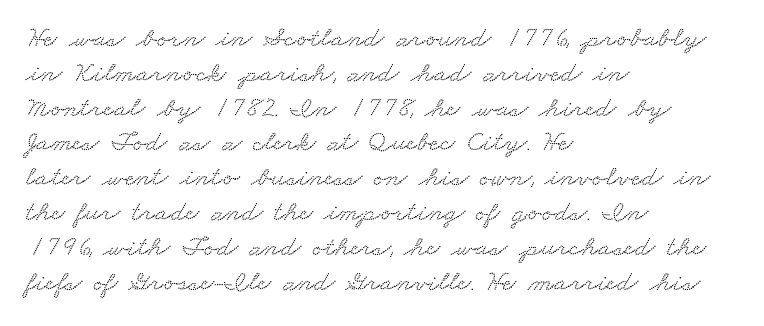
Q: Is the typeface a serif or a sans-serif typeface? A: Serif.
Q: Is the text underlined? A: No.
Q: How is the paragraph aligned? A: Left-aligned.
Q: Is the spacing between letters normal or unusually wide? A: Normal.
Q: Width (condensed, normal, or wide)? A: Wide.
Q: Stroke contrast? A: Low.
Q: x-height? A: Small.
Q: Monospaced? A: No.
